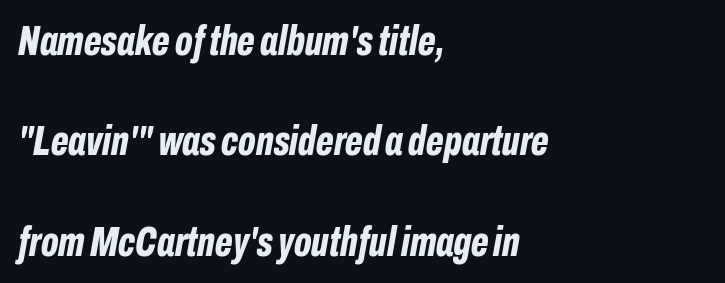
The image shows 42 px bold, condensed type, italic (leaning right); set left-aligned, loose line spacing (2.39x), normal letter spacing, not underlined; low stroke contrast and a medium x-height.
